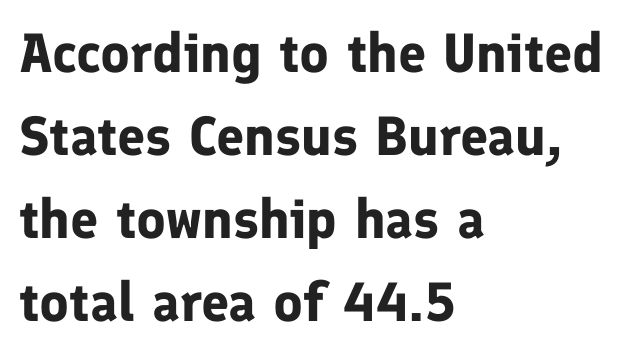
{"serif": "no", "italic": "no", "bold": "yes", "weight": "bold", "width": "normal", "stroke_contrast": "low", "x_height": "medium", "monospaced": "no", "underline": "no", "align": "left", "line_spacing": "normal", "line_spacing_ratio": 1.51, "letter_spacing": "normal", "letter_spacing_em": 0.0, "glyph_px": 55}
